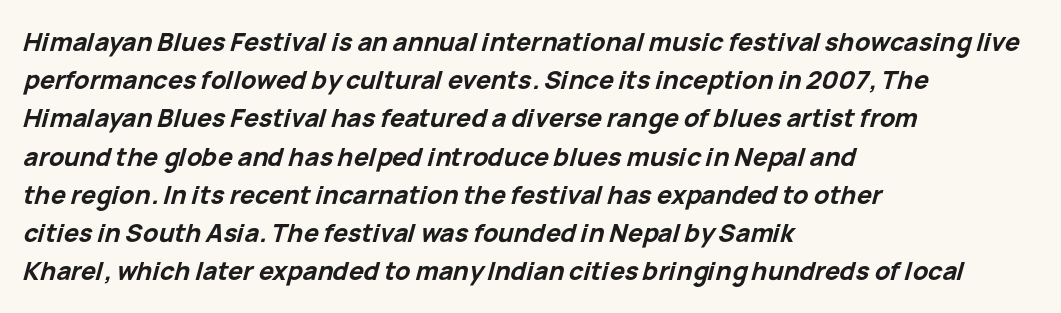
Q: Is the text bold? A: Yes.
Q: Is the text italic (slanted)? A: Yes, it leans right by about 15 degrees.
Q: Is the text underlined? A: No.
Q: How is the paragraph aligned? A: Left-aligned.
Q: Is the spacing between letters normal or unusually wide? A: Normal.
Q: Is the spacing between lines tight, normal or loose? A: Normal.
